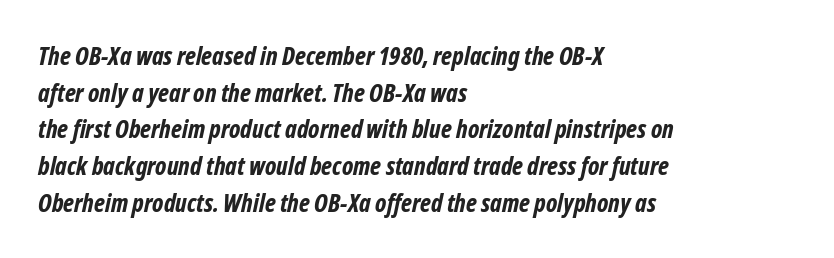
The image shows 25 px bold type; set left-aligned, normal line spacing (1.47x), normal letter spacing, not underlined.
